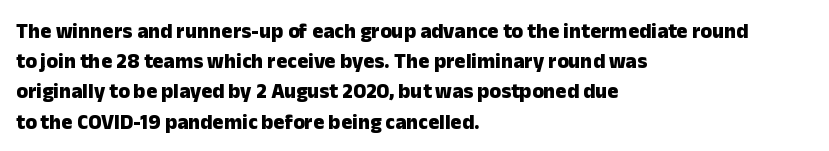
{"italic": "no", "bold": "yes", "underline": "no", "align": "left", "line_spacing": "normal", "line_spacing_ratio": 1.44, "letter_spacing": "normal", "letter_spacing_em": 0.0, "glyph_px": 21}
